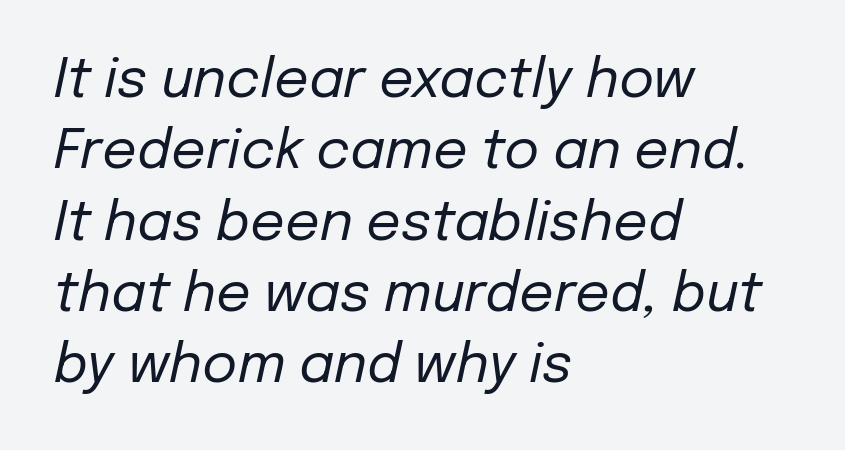
The image shows 54 px regular-weight type, italic (leaning right); set left-aligned, normal line spacing (1.32x), normal letter spacing, not underlined; low stroke contrast and a medium x-height.
